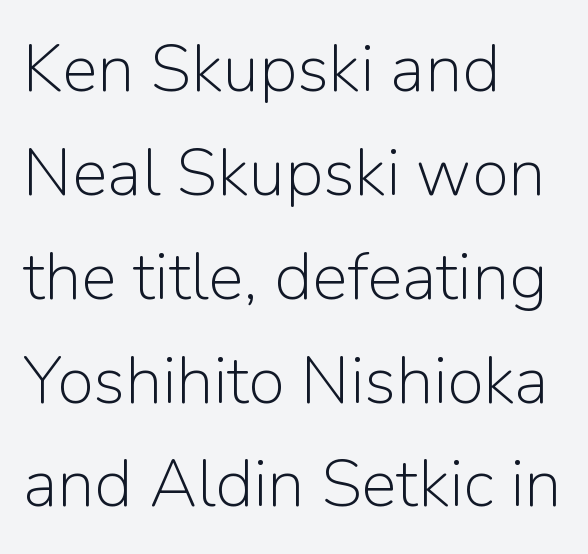
The image shows 67 px light sans-serif type, upright; set left-aligned, normal line spacing (1.55x), normal letter spacing, not underlined; low stroke contrast and a medium x-height.
